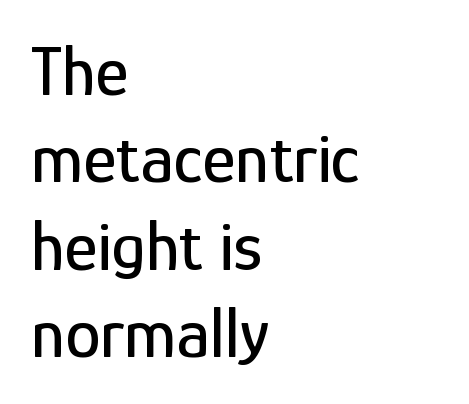
Q: Is the text italic (slanted)? A: No, it is upright.
Q: Is the typeface a serif or a sans-serif typeface? A: Sans-serif.
Q: Is the text underlined? A: No.
Q: How is the paragraph aligned? A: Left-aligned.
Q: Is the spacing between letters normal or unusually wide? A: Normal.
Q: Width (condensed, normal, or wide)? A: Condensed.
Q: Stroke contrast? A: Low.
Q: x-height? A: Medium.
Q: Monospaced? A: No.
